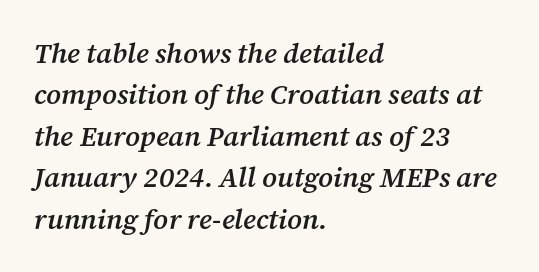
Q: Is the text bold? A: Semi-bold.
Q: Is the text italic (slanted)? A: Yes, it leans right by about 12 degrees.
Q: Is the typeface a serif or a sans-serif typeface? A: Serif.
Q: Is the text underlined? A: No.
Q: How is the paragraph aligned? A: Left-aligned.
Q: Is the spacing between letters normal or unusually wide? A: Normal.
Q: Is the spacing between lines tight, normal or loose? A: Normal.
Q: Width (condensed, normal, or wide)? A: Normal.
Q: Stroke contrast? A: Medium.
Q: x-height? A: Medium.
Q: Monospaced? A: No.
